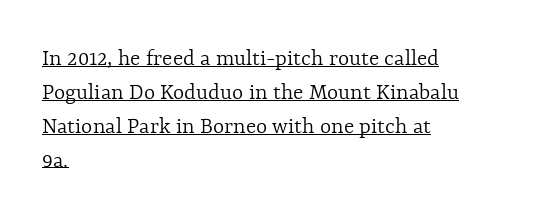
{"italic": "no", "bold": "no", "underline": "yes", "align": "left", "line_spacing": "normal", "line_spacing_ratio": 1.41, "letter_spacing": "normal", "letter_spacing_em": 0.0, "glyph_px": 24}
